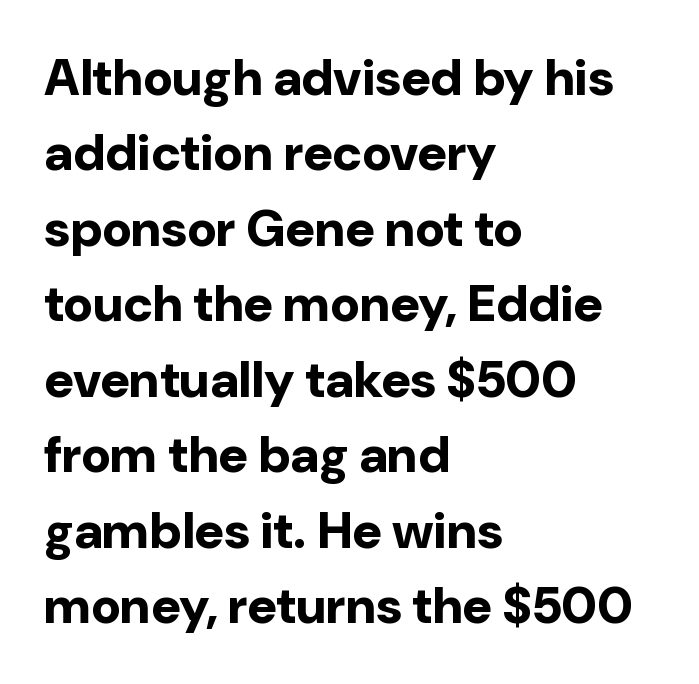
Each word holds together tightly as a unit, with standard inter-letter gaps. Each letter keeps its own natural width here, so spacing adapts to shape. Is the type bold? Yes — the strokes are clearly thick and heavy. Nothing sits at the stroke ends, so this counts as sans-serif. Posture: upright roman.
